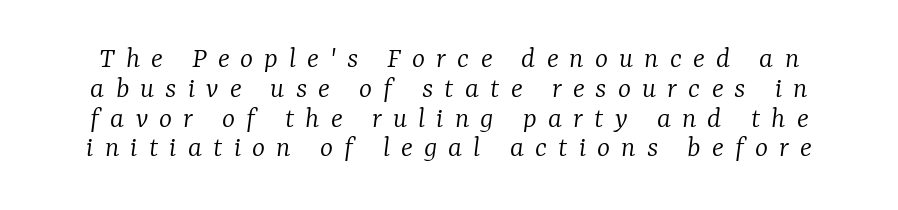
Q: Is the text bold? A: No.
Q: Is the text italic (slanted)? A: Yes, it leans right by about 7 degrees.
Q: Is the typeface a serif or a sans-serif typeface? A: Serif.
Q: Is the text underlined? A: No.
Q: Is the spacing between letters normal or unusually wide? A: Unusually wide.
Q: Is the spacing between lines tight, normal or loose? A: Tight.
Q: Width (condensed, normal, or wide)? A: Normal.
Q: Stroke contrast? A: Low.
Q: x-height? A: Medium.
Q: Monospaced? A: No.
